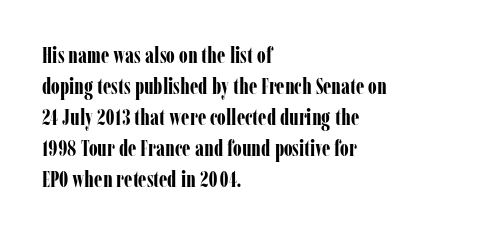
The image shows 22 px bold type, upright; set left-aligned, normal line spacing (1.41x), normal letter spacing, not underlined.
